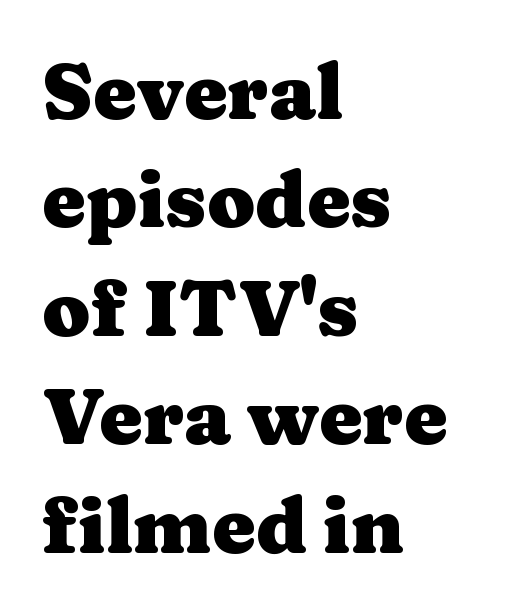
The image shows 78 px heavy, wide serif type, upright; set left-aligned, normal line spacing (1.39x), normal letter spacing, not underlined; medium stroke contrast and a medium x-height.
